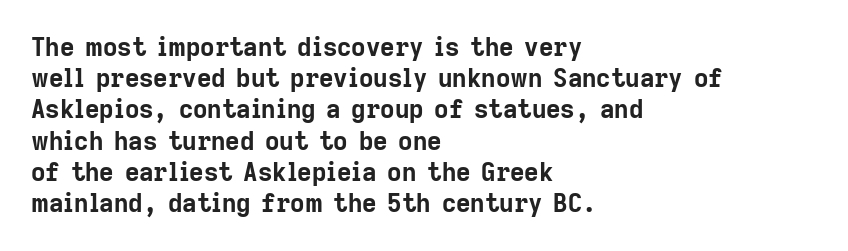
Q: Is the text bold? A: Yes.
Q: Is the text italic (slanted)? A: No, it is upright.
Q: Is the text underlined? A: No.
Q: How is the paragraph aligned? A: Left-aligned.
Q: Is the spacing between letters normal or unusually wide? A: Normal.
Q: Is the spacing between lines tight, normal or loose? A: Normal.
